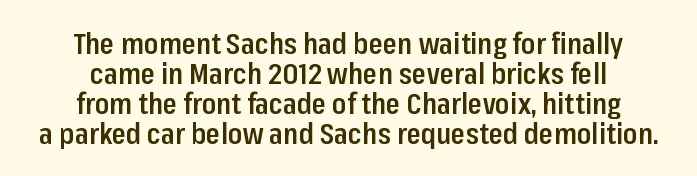
{"serif": "no", "italic": "no", "bold": "semi", "weight": "semibold", "width": "condensed", "stroke_contrast": "low", "x_height": "medium", "monospaced": "no", "underline": "no", "align": "center", "line_spacing": "tight", "line_spacing_ratio": 1.04, "letter_spacing": "normal", "letter_spacing_em": 0.0, "glyph_px": 29}
